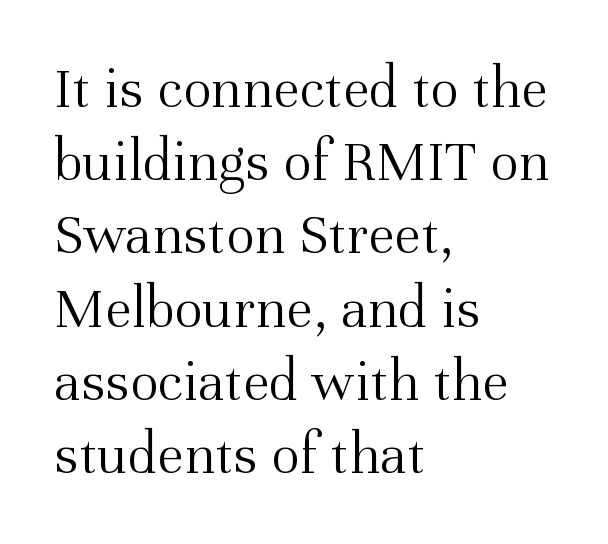
The image shows 60 px light serif type, upright; set left-aligned, line spacing 1.22x, normal letter spacing, not underlined; medium stroke contrast and a medium x-height.
